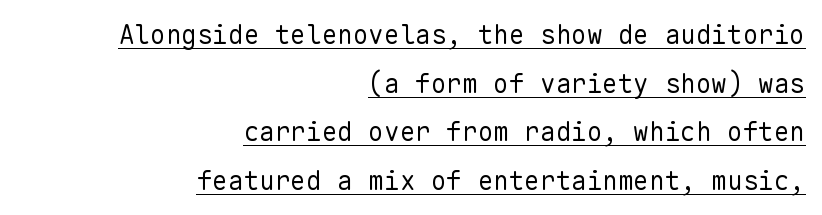
A baseline rule has been typeset under these characters. Heaviness? Minimal to ordinary, like unemphasized prose. Standard letterfit; no display-style spreading of the glyphs. Caption: multi-line text, flush right, ragged left.
